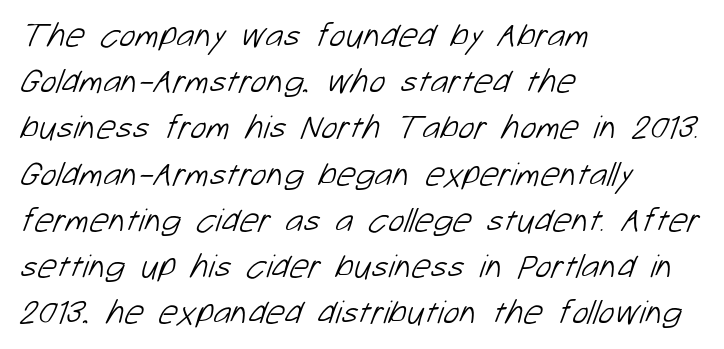
{"serif": "no", "bold": "no", "weight": "light", "width": "normal", "stroke_contrast": "low", "x_height": "medium", "monospaced": "no", "underline": "no", "align": "left", "line_spacing": "normal", "line_spacing_ratio": 1.36, "letter_spacing": "normal", "letter_spacing_em": 0.0, "glyph_px": 34}
